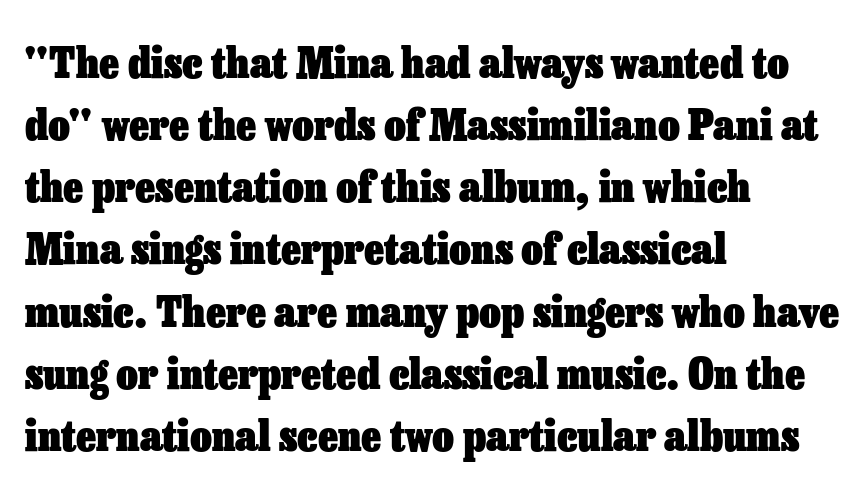
Q: Is the text bold? A: Yes.
Q: Is the text italic (slanted)? A: No, it is upright.
Q: Is the text underlined? A: No.
Q: How is the paragraph aligned? A: Left-aligned.
Q: Is the spacing between letters normal or unusually wide? A: Normal.
Q: Is the spacing between lines tight, normal or loose? A: Normal.
Q: Width (condensed, normal, or wide)? A: Normal.
Q: Stroke contrast? A: Low.
Q: x-height? A: Medium.
Q: Monospaced? A: No.
